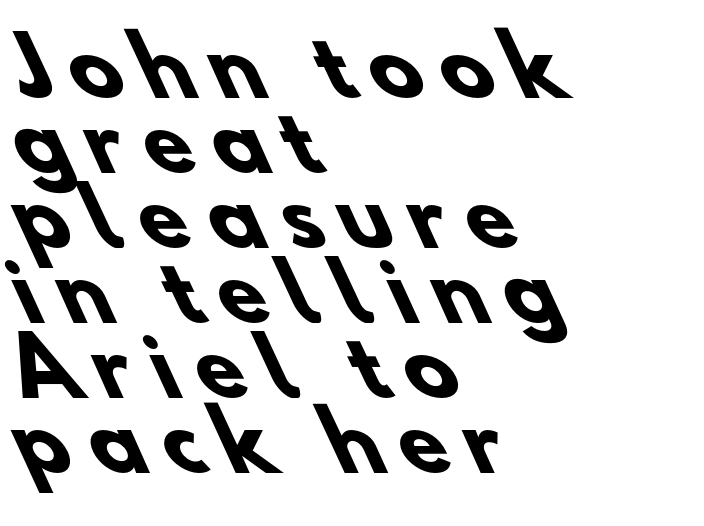
The image shows 79 px heavy sans-serif type; set left-aligned, tight line spacing (0.95x), unusually wide letter spacing (+0.23 em), not underlined; low stroke contrast and a small x-height.
